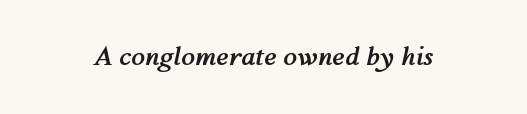
{"italic": "yes", "lean": "right", "slant_degrees": 12, "bold": "yes", "underline": "no", "letter_spacing": "normal", "letter_spacing_em": 0.0, "glyph_px": 25}
